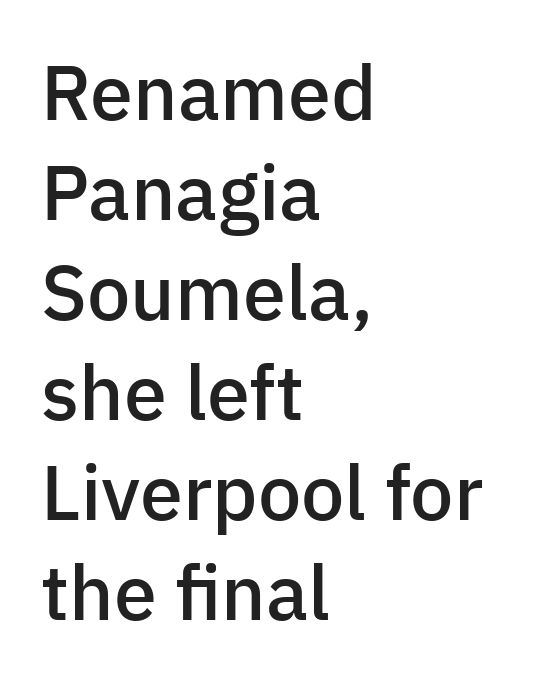
Q: Is the text bold? A: Semi-bold.
Q: Is the text italic (slanted)? A: No, it is upright.
Q: Is the typeface a serif or a sans-serif typeface? A: Sans-serif.
Q: Is the text underlined? A: No.
Q: How is the paragraph aligned? A: Left-aligned.
Q: Is the spacing between letters normal or unusually wide? A: Normal.
Q: Is the spacing between lines tight, normal or loose? A: Normal.
Q: Width (condensed, normal, or wide)? A: Normal.
Q: Stroke contrast? A: Low.
Q: x-height? A: Medium.
Q: Monospaced? A: No.
